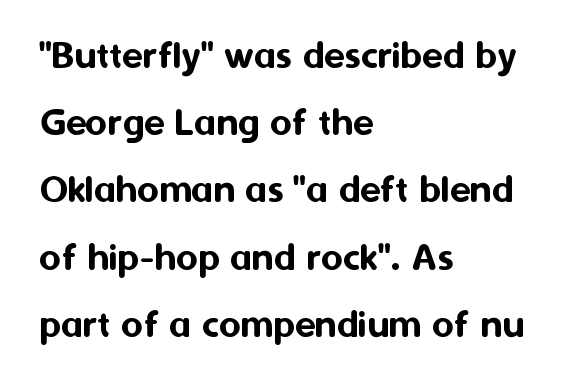
All the whitespace from short lines collects on the right. Is this a fixed-width face? No — the glyphs have proportional, varying widths. No extra tracking has been applied to these lines. This rendering employs a face without finishing strokes, i.e., a sans-serif. Vertical strokes here are truly vertical. Underlining? Definitely not there.
